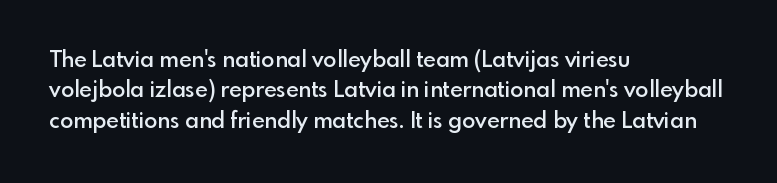
The lines sit at an ordinary, default distance from one another. Letter spacing: default. Check under the words: just untouched page. In terms of weight, the rendering is demibold, just under bold. Short and long lines alike share a common starting point at left. Quick note: not italic, upright.
